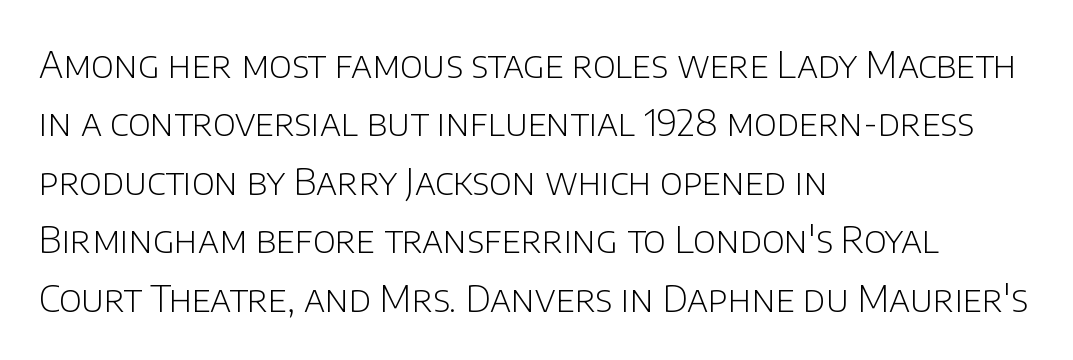
{"serif": "no", "italic": "no", "bold": "no", "weight": "light", "width": "normal", "stroke_contrast": "low", "x_height": "large", "monospaced": "no", "underline": "no", "align": "left", "line_spacing": "normal", "line_spacing_ratio": 1.58, "letter_spacing": "normal", "letter_spacing_em": 0.0, "glyph_px": 37}
